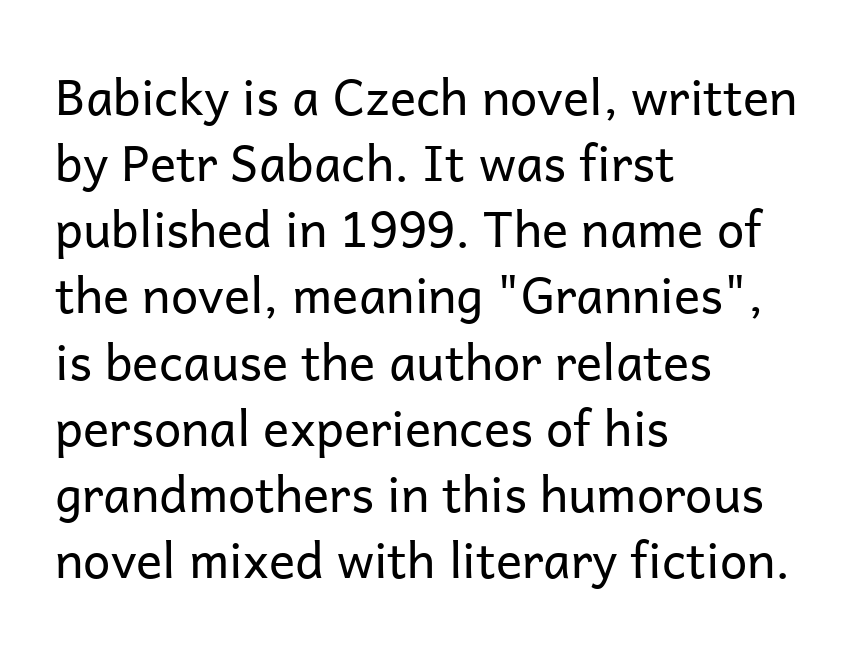
The image shows 49 px regular-weight sans-serif type, upright; set left-aligned, normal line spacing (1.35x), normal letter spacing, not underlined; low stroke contrast and a medium x-height.
